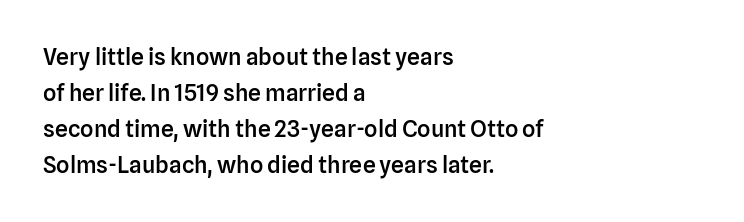
Q: Is the text bold? A: Semi-bold.
Q: Is the text italic (slanted)? A: No, it is upright.
Q: Is the text underlined? A: No.
Q: How is the paragraph aligned? A: Left-aligned.
Q: Is the spacing between letters normal or unusually wide? A: Normal.
Q: Is the spacing between lines tight, normal or loose? A: Normal.
